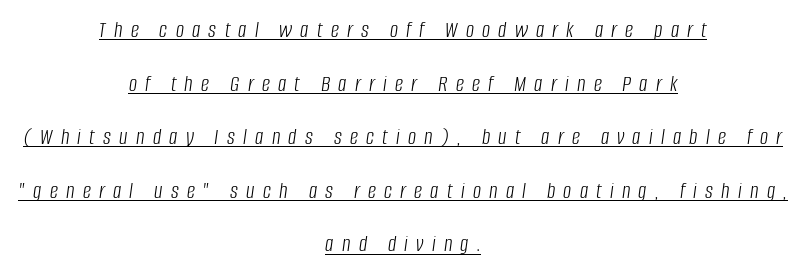
Q: Is the text bold? A: No.
Q: Is the text italic (slanted)? A: Yes, it leans right by about 8 degrees.
Q: Is the text underlined? A: Yes.
Q: How is the paragraph aligned? A: Centered.
Q: Is the spacing between letters normal or unusually wide? A: Unusually wide.
Q: Is the spacing between lines tight, normal or loose? A: Loose.
